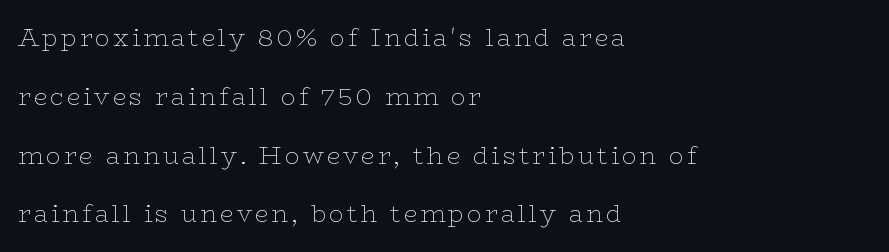
Summary of weight: not heavy and not bold. Short and long lines alike share a common starting point at left. Quick note: underline off. Does the lettering tilt? It doesn't — this is upright. Is there much room between lines? Yes — plenty of vertical air separates them.
